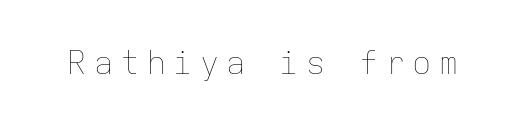
{"italic": "no", "bold": "no", "weight": "thin", "width": "normal", "stroke_contrast": "low", "x_height": "medium", "monospaced": "yes", "underline": "no", "letter_spacing": "wide", "letter_spacing_em": 0.23, "glyph_px": 32}
